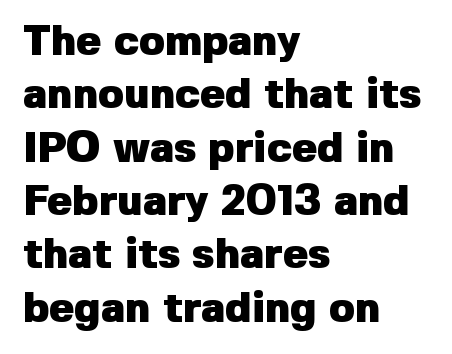
Caption: standard tracking, unaltered. Weight check: bold — yes, fully. Here the designer chose a conventional face with non-uniform glyph widths. Line beginnings align vertically; line endings do not. Notice how descenders clear the ascenders below comfortably — that's standard leading.
